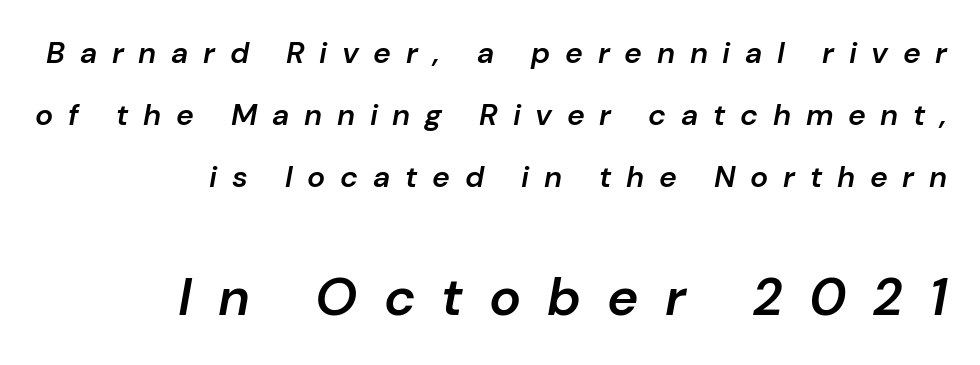
{"italic": "yes", "lean": "right", "slant_degrees": 10, "bold": "semi", "weight": "semibold", "width": "normal", "stroke_contrast": "low", "x_height": "medium", "monospaced": "no", "underline": "no", "align": "right", "line_spacing": "loose", "line_spacing_ratio": 2.07, "letter_spacing": "wide", "letter_spacing_em": 0.49, "larger_block": "second", "size_ratio": 1.77, "glyph_px": 53}
